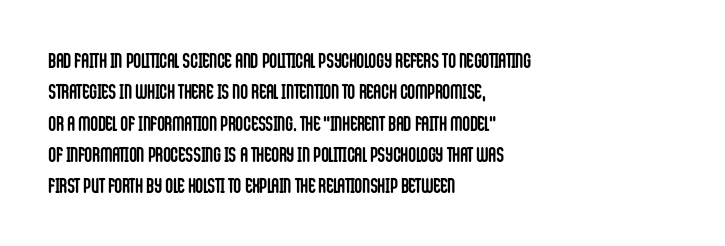
The passage shown is emphatically bold. The specimen reads as upright at a glance. Alignment: flush left. What stands out about the letter spacing? Nothing — it is the standard amount. The block of text has a typical density, with ordinary space between rows. The words here are not underlined.
